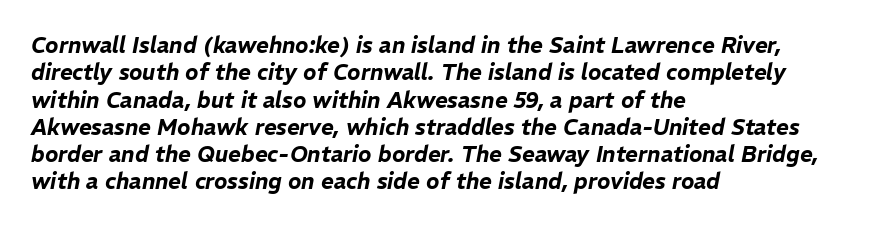
Q: Is the text italic (slanted)? A: Yes, it leans right by about 11 degrees.
Q: Is the text underlined? A: No.
Q: How is the paragraph aligned? A: Left-aligned.
Q: Is the spacing between letters normal or unusually wide? A: Normal.
